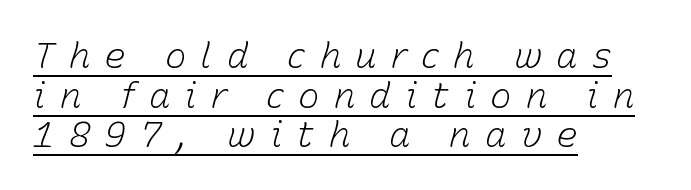
The image shows 36 px light type, italic (leaning right); set left-aligned, tight line spacing (1.1x), unusually wide letter spacing (+0.39 em), underlined; low stroke contrast and a medium x-height.
